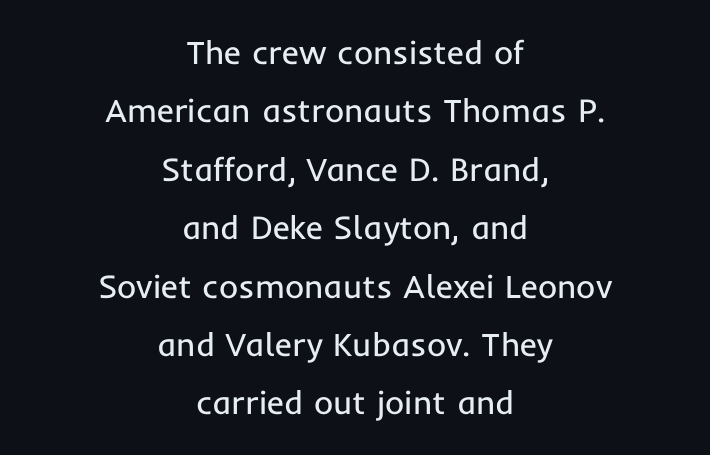
{"serif": "no", "italic": "no", "bold": "no", "weight": "regular", "width": "normal", "stroke_contrast": "low", "x_height": "medium", "monospaced": "no", "underline": "no", "align": "center", "line_spacing_ratio": 1.77, "letter_spacing": "normal", "letter_spacing_em": 0.0, "glyph_px": 33}
